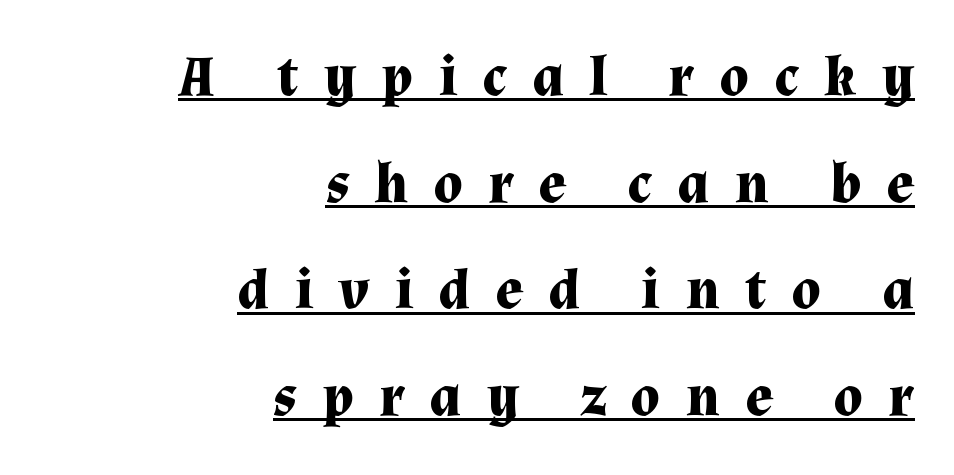
These lines stack with their right ends in a neat column. A typesetter would label this face a serif. In terms of weight, the rendering is a true, heavy bold. The rendering uses natural spacing where letterforms have individual widths.
